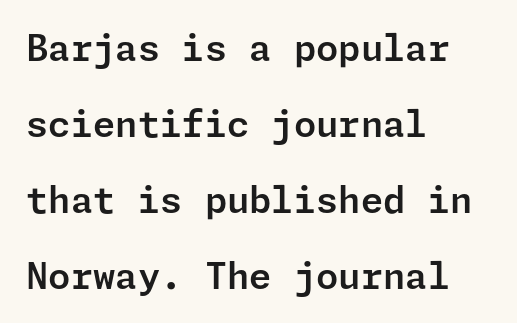
The image shows 36 px sans-serif type, upright; set left-aligned, loose line spacing (2.11x), normal letter spacing, not underlined; low stroke contrast and a medium x-height.
